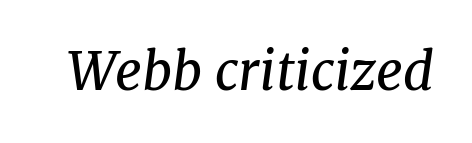
Q: Is the text bold? A: No.
Q: Is the text italic (slanted)? A: Yes, it leans right by about 8 degrees.
Q: Is the typeface a serif or a sans-serif typeface? A: Serif.
Q: Is the text underlined? A: No.
Q: Is the spacing between letters normal or unusually wide? A: Normal.
Q: Width (condensed, normal, or wide)? A: Normal.
Q: Stroke contrast? A: Medium.
Q: x-height? A: Medium.
Q: Monospaced? A: No.
